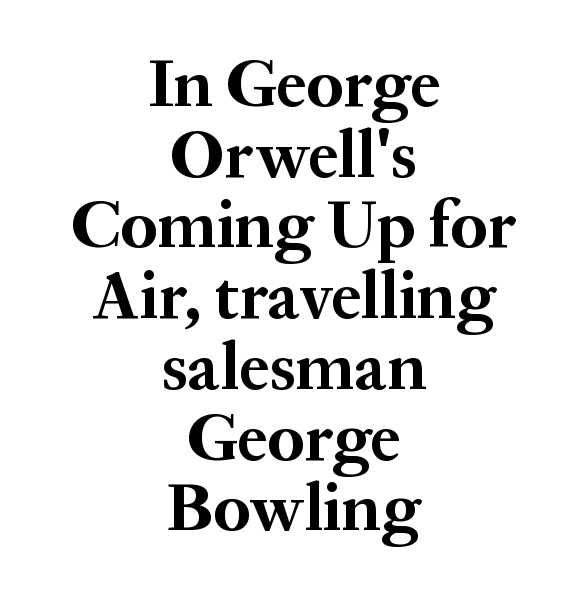
Q: Is the text bold? A: Yes.
Q: Is the text italic (slanted)? A: No, it is upright.
Q: Is the typeface a serif or a sans-serif typeface? A: Serif.
Q: Is the text underlined? A: No.
Q: How is the paragraph aligned? A: Centered.
Q: Is the spacing between letters normal or unusually wide? A: Normal.
Q: Is the spacing between lines tight, normal or loose? A: Tight.
Q: Width (condensed, normal, or wide)? A: Normal.
Q: Stroke contrast? A: Medium.
Q: x-height? A: Medium.
Q: Monospaced? A: No.
